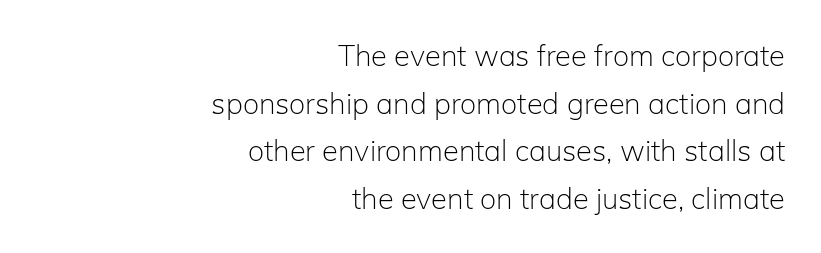
Characters follow at the spacing the type designer built in. No heavy texture on the line: the type isn't bold. Short and long lines alike share a common ending point at right. The rendering uses a moderate line-height, typical for paragraphs.
